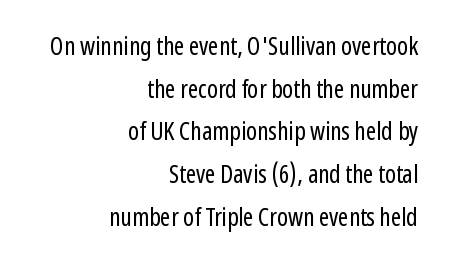
Honestly, the letter spacing is just normal — you wouldn't notice it. Posture: upright roman. The words here are not underlined. The weight would be labelled regular, book, light, or lighter still. A flush-right, rag-left setting is used for this passage.
